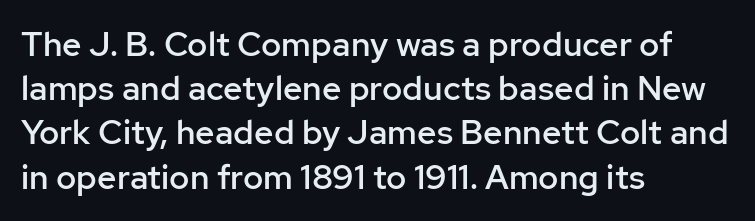
{"serif": "no", "italic": "no", "bold": "semi", "weight": "semibold", "width": "normal", "stroke_contrast": "low", "x_height": "medium", "monospaced": "no", "underline": "no", "align": "left", "line_spacing": "normal", "line_spacing_ratio": 1.3, "letter_spacing": "normal", "letter_spacing_em": 0.0, "glyph_px": 34}
